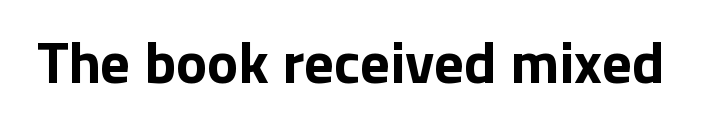
{"serif": "no", "italic": "no", "bold": "yes", "weight": "bold", "width": "normal", "stroke_contrast": "low", "x_height": "medium", "monospaced": "no", "underline": "no", "letter_spacing": "normal", "letter_spacing_em": 0.0, "glyph_px": 59}
